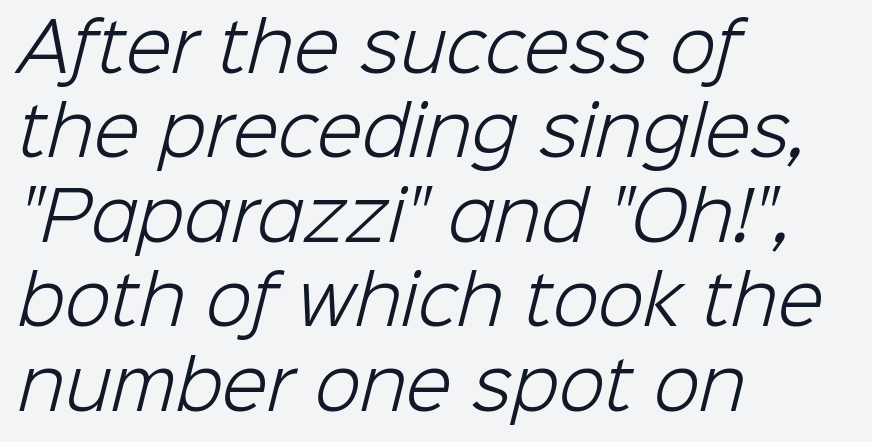
The ragged edge is on the right, which tells us the setting is flush left. The strokes are not fattened; the text isn't bold. Reading down the column, the eye jumps a familiar distance to each next line. There is no visible air inserted between adjacent glyphs.
